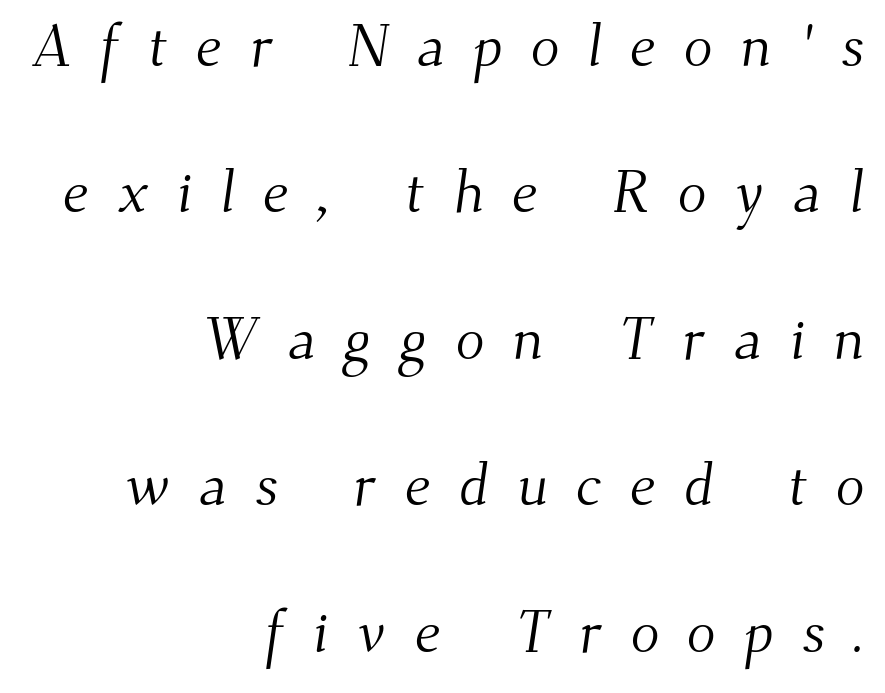
The paragraph shown leans on its right margin. Characters follow at a spacing far wider than the type designer built in. Rule under the text: the space is simply empty. Compared with typical paragraphs, the rows here are farther apart.
